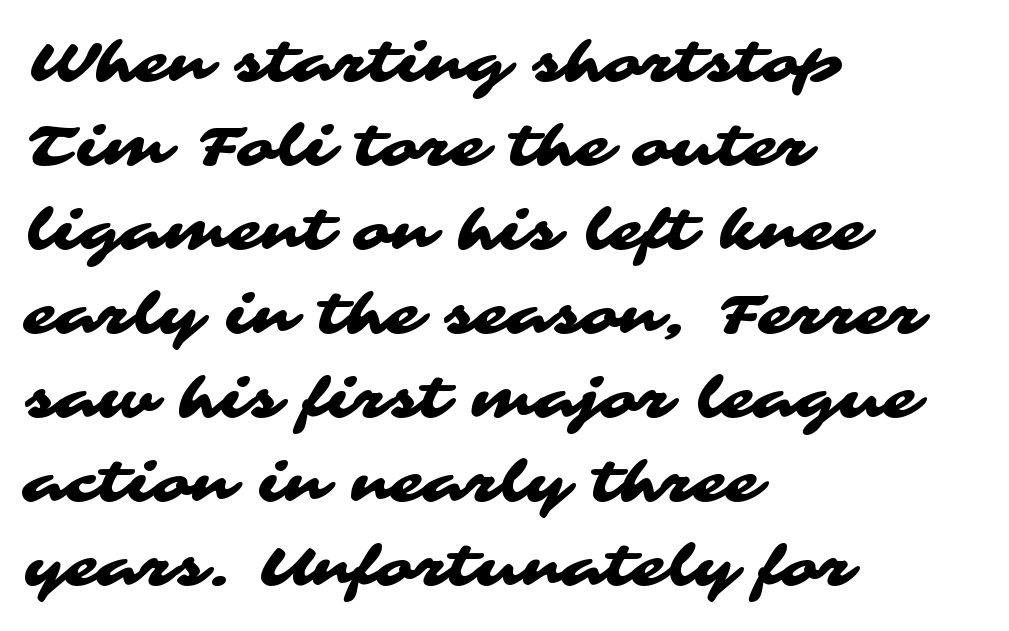
Has an underline been added? It has not. Layout note: lines flush left. Note: no serifs on the glyphs. You could not count columns in this text — the font is proportionally spaced. Baseline-to-baseline distance is the conventional proportion of letter height. The face used here is rendered with its standard letterfit.
